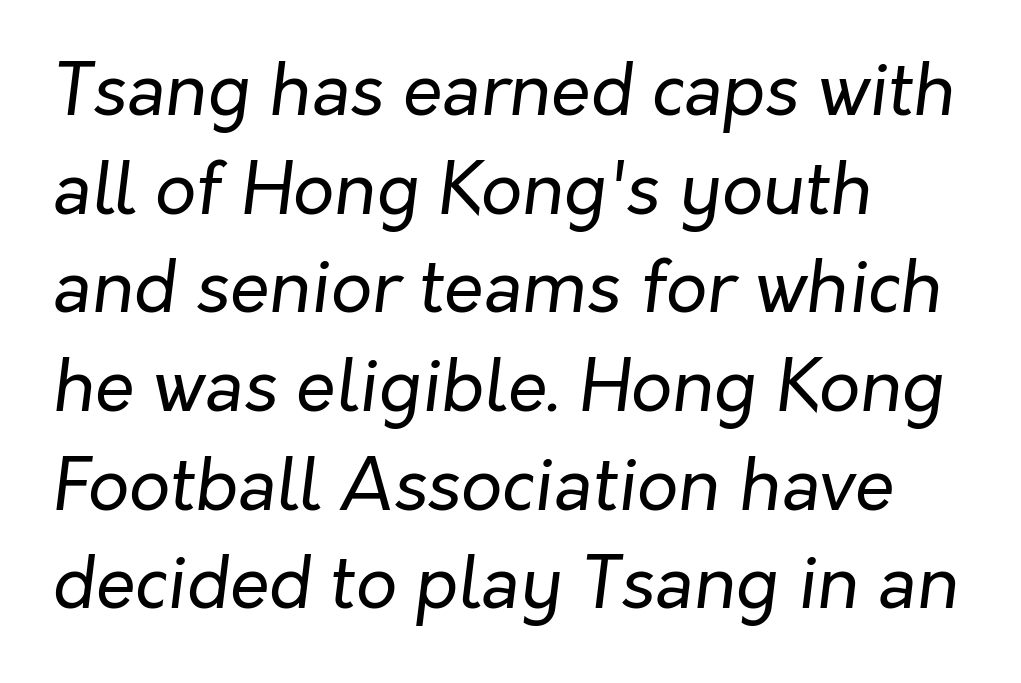
{"italic": "yes", "lean": "right", "slant_degrees": 7, "bold": "no", "weight": "regular", "width": "normal", "stroke_contrast": "low", "x_height": "medium", "monospaced": "no", "underline": "no", "align": "left", "line_spacing": "normal", "line_spacing_ratio": 1.37, "letter_spacing": "normal", "letter_spacing_em": 0.0, "glyph_px": 72}
